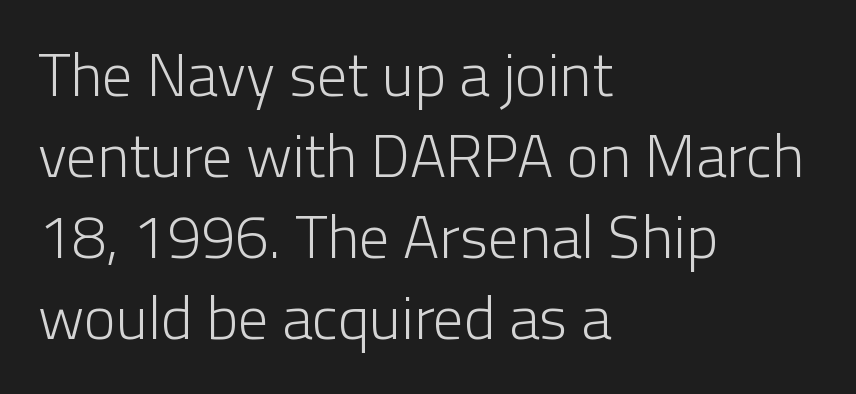
{"serif": "no", "italic": "no", "bold": "no", "weight": "light", "width": "normal", "stroke_contrast": "low", "x_height": "medium", "monospaced": "no", "underline": "no", "align": "left", "line_spacing": "normal", "line_spacing_ratio": 1.33, "letter_spacing": "normal", "letter_spacing_em": 0.0, "glyph_px": 61}
